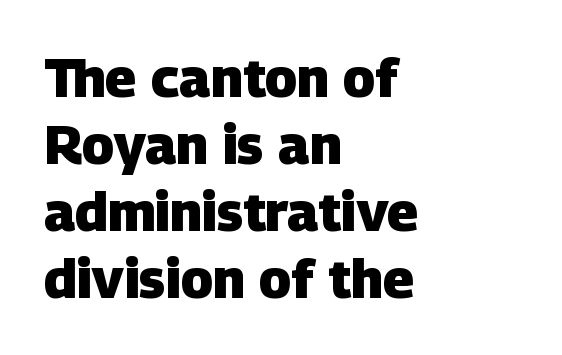
The image shows 54 px heavy sans-serif type; set left-aligned, line spacing 1.24x, normal letter spacing, not underlined; low stroke contrast and a large x-height.
